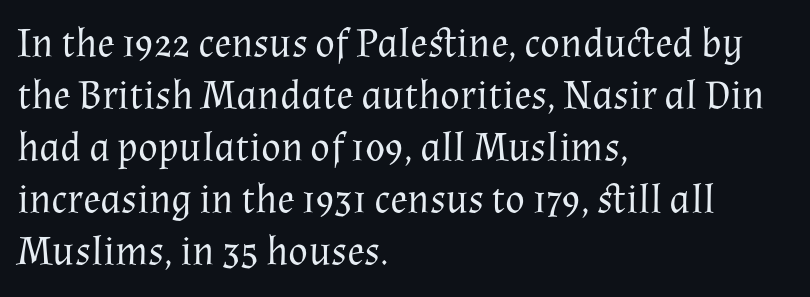
Q: Is the text bold? A: No.
Q: Is the text italic (slanted)? A: No, it is upright.
Q: Is the typeface a serif or a sans-serif typeface? A: Serif.
Q: Is the text underlined? A: No.
Q: How is the paragraph aligned? A: Left-aligned.
Q: Is the spacing between letters normal or unusually wide? A: Normal.
Q: Is the spacing between lines tight, normal or loose? A: Normal.
Q: Width (condensed, normal, or wide)? A: Normal.
Q: Stroke contrast? A: Medium.
Q: x-height? A: Medium.
Q: Monospaced? A: No.
